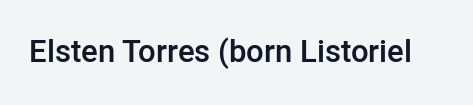
{"serif": "no", "italic": "no", "bold": "semi", "weight": "semibold", "width": "normal", "stroke_contrast": "low", "x_height": "medium", "monospaced": "no", "underline": "no", "letter_spacing": "normal", "letter_spacing_em": 0.0, "glyph_px": 31}
